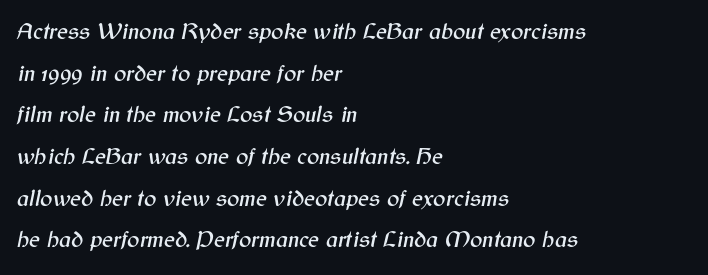
The lines in this sample share a left origin and differ only in where they stop. Honestly, the letter spacing is just normal — you wouldn't notice it. The specimen reads as italic at a glance. Lines of text with bare space underneath.
